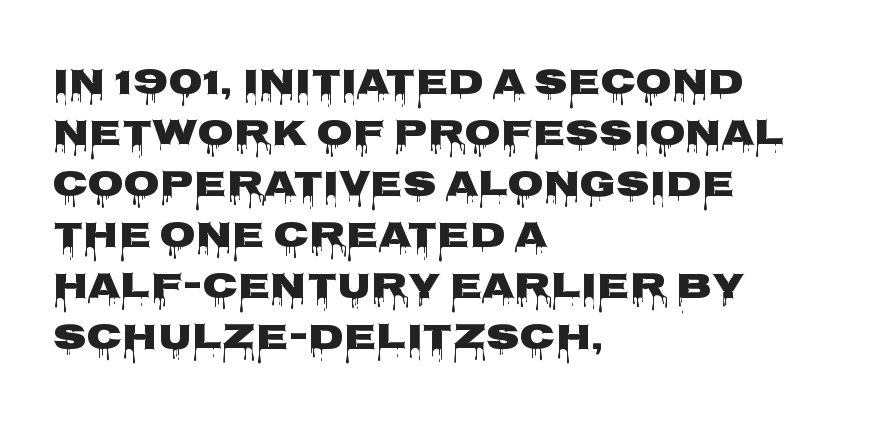
The image shows 37 px wide sans-serif type, upright; set left-aligned, normal line spacing (1.38x), normal letter spacing, not underlined; low stroke contrast and a large x-height.
